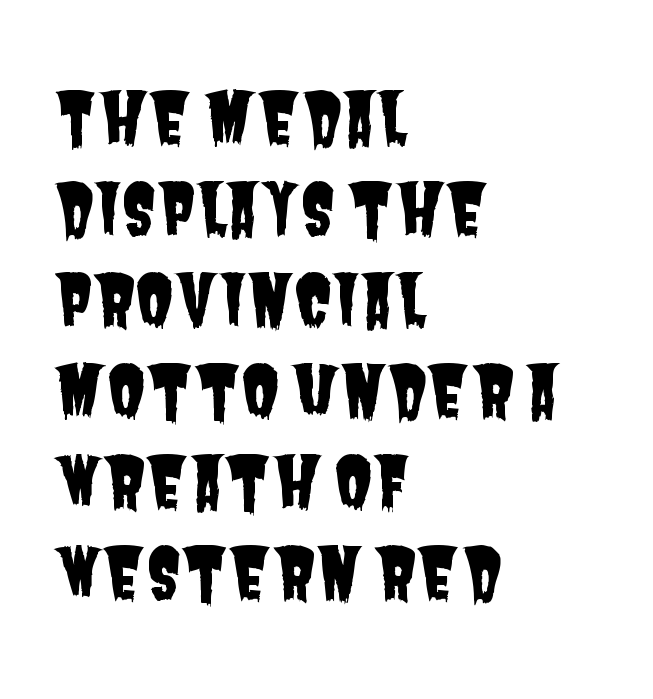
If you measured baseline to baseline, you'd find a middling distance. The rendering shows plain stroke endings on the letterforms — a sans-serif design. A typesetter would call this proportional, since set widths differ per character. Descenders are the only things crossing below the line. In CSS terms this would be text-align: left.
